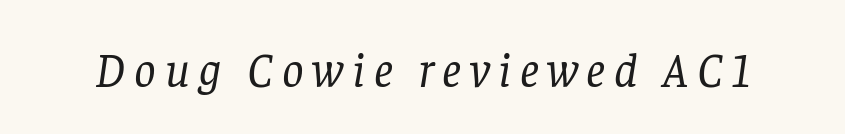
Q: Is the text bold? A: No.
Q: Is the text italic (slanted)? A: Yes, it leans right by about 8 degrees.
Q: Is the typeface a serif or a sans-serif typeface? A: Serif.
Q: Is the text underlined? A: No.
Q: Width (condensed, normal, or wide)? A: Normal.
Q: Stroke contrast? A: Low.
Q: x-height? A: Large.
Q: Monospaced? A: No.
